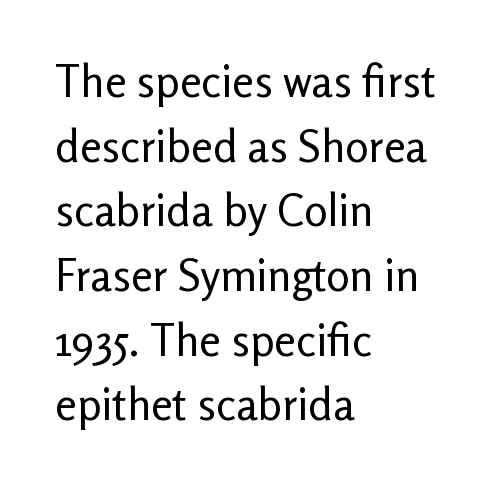
Q: Is the text bold? A: No.
Q: Is the text italic (slanted)? A: No, it is upright.
Q: Is the typeface a serif or a sans-serif typeface? A: Sans-serif.
Q: Is the text underlined? A: No.
Q: How is the paragraph aligned? A: Left-aligned.
Q: Is the spacing between letters normal or unusually wide? A: Normal.
Q: Is the spacing between lines tight, normal or loose? A: Normal.
Q: Width (condensed, normal, or wide)? A: Normal.
Q: Stroke contrast? A: Low.
Q: x-height? A: Medium.
Q: Monospaced? A: No.
